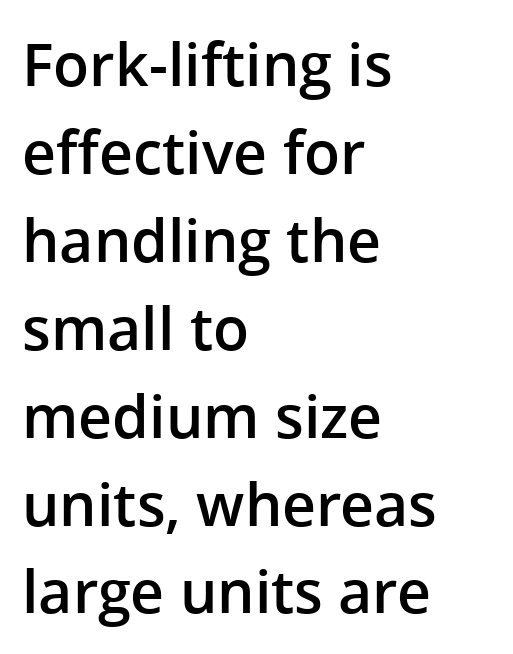
Q: Is the text bold? A: Semi-bold.
Q: Is the text italic (slanted)? A: No, it is upright.
Q: Is the typeface a serif or a sans-serif typeface? A: Sans-serif.
Q: Is the text underlined? A: No.
Q: How is the paragraph aligned? A: Left-aligned.
Q: Is the spacing between letters normal or unusually wide? A: Normal.
Q: Is the spacing between lines tight, normal or loose? A: Normal.
Q: Width (condensed, normal, or wide)? A: Normal.
Q: Stroke contrast? A: Low.
Q: x-height? A: Medium.
Q: Monospaced? A: No.
